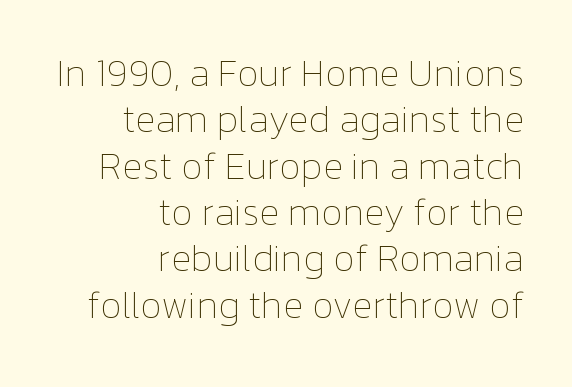
Q: Is the text bold? A: No.
Q: Is the text italic (slanted)? A: No, it is upright.
Q: Is the text underlined? A: No.
Q: How is the paragraph aligned? A: Right-aligned.
Q: Is the spacing between letters normal or unusually wide? A: Normal.
Q: Width (condensed, normal, or wide)? A: Normal.
Q: Stroke contrast? A: Low.
Q: x-height? A: Medium.
Q: Monospaced? A: No.
